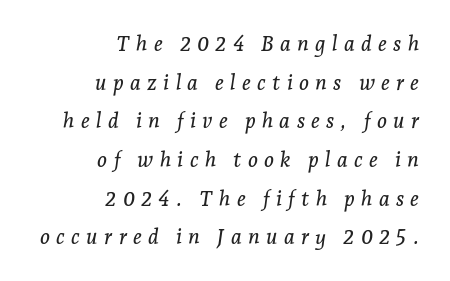
The image shows 21 px text type, italic (leaning right); set right-aligned, line spacing 1.84x, unusually wide letter spacing (+0.3 em), not underlined.
